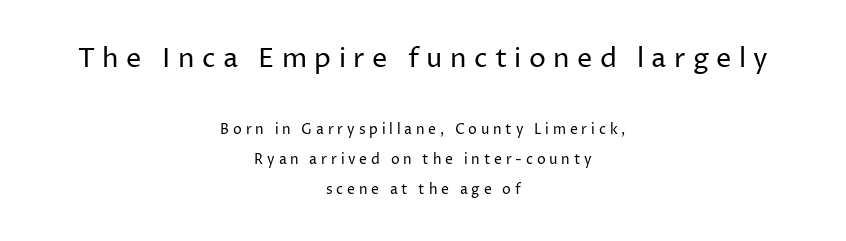
Q: Is the text bold? A: No.
Q: Is the text italic (slanted)? A: No, it is upright.
Q: Is the text underlined? A: No.
Q: How is the paragraph aligned? A: Centered.
Q: Is the spacing between letters normal or unusually wide? A: Unusually wide.
Q: Is the spacing between lines tight, normal or loose? A: Loose.
Q: Which block of text is set in a larger size, the first (top) or the second (bottom)? A: The first (top) one.
